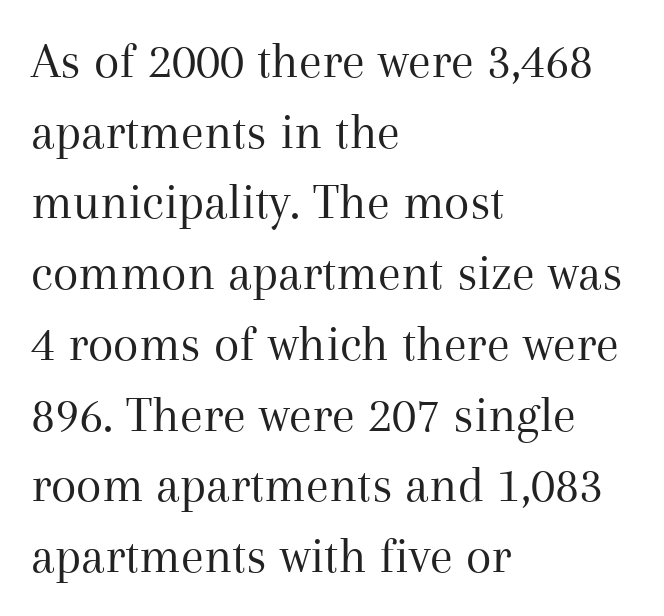
Nothing unusual about the tracking: characters are spaced as the font intends. Letters have the restrained weight of plain body copy at most. If you drew a line through each stem, it would be perfectly vertical. You could not count columns in this text — the font is proportionally spaced.
